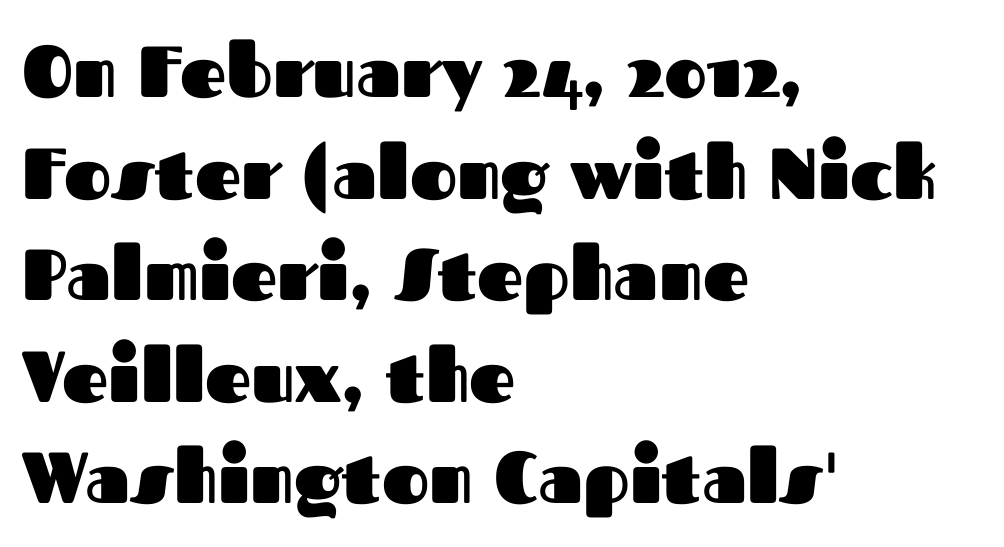
Q: Is the text bold? A: Yes.
Q: Is the text italic (slanted)? A: No, it is upright.
Q: Is the typeface a serif or a sans-serif typeface? A: Sans-serif.
Q: Is the text underlined? A: No.
Q: How is the paragraph aligned? A: Left-aligned.
Q: Is the spacing between letters normal or unusually wide? A: Normal.
Q: Is the spacing between lines tight, normal or loose? A: Normal.
Q: Width (condensed, normal, or wide)? A: Normal.
Q: Stroke contrast? A: Medium.
Q: x-height? A: Medium.
Q: Monospaced? A: No.
